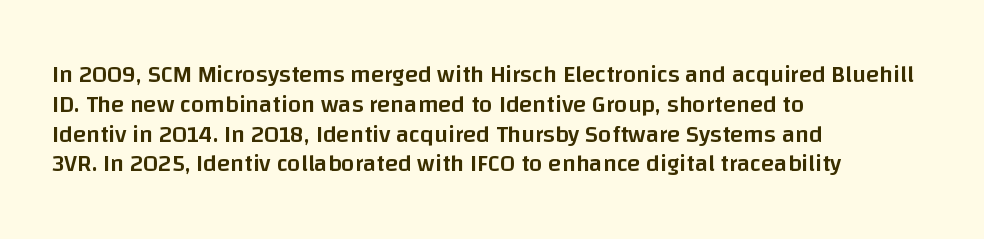
{"italic": "no", "bold": "semi", "underline": "no", "align": "left", "line_spacing_ratio": 1.24, "letter_spacing": "normal", "letter_spacing_em": 0.0, "glyph_px": 24}
